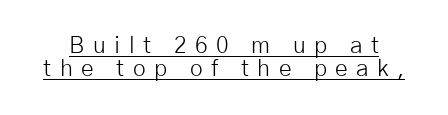
Q: Is the text bold? A: No.
Q: Is the text italic (slanted)? A: No, it is upright.
Q: Is the text underlined? A: Yes.
Q: Is the spacing between letters normal or unusually wide? A: Unusually wide.
Q: Is the spacing between lines tight, normal or loose? A: Tight.
